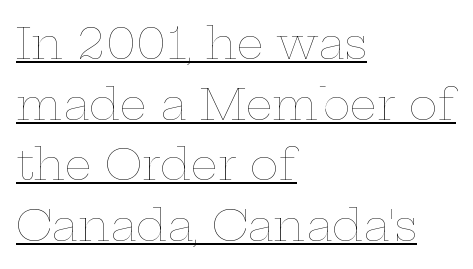
The image shows 43 px thin, wide type, upright; set left-aligned, normal line spacing (1.41x), normal letter spacing, underlined; low stroke contrast and a medium x-height.
